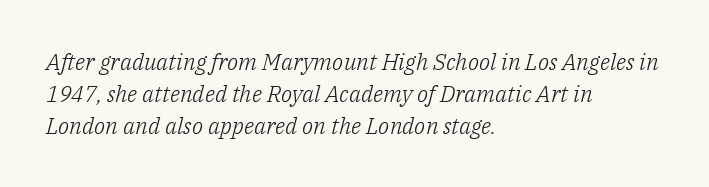
The image shows 23 px text type, italic (leaning right); set left-aligned, normal line spacing (1.39x), normal letter spacing, not underlined.
